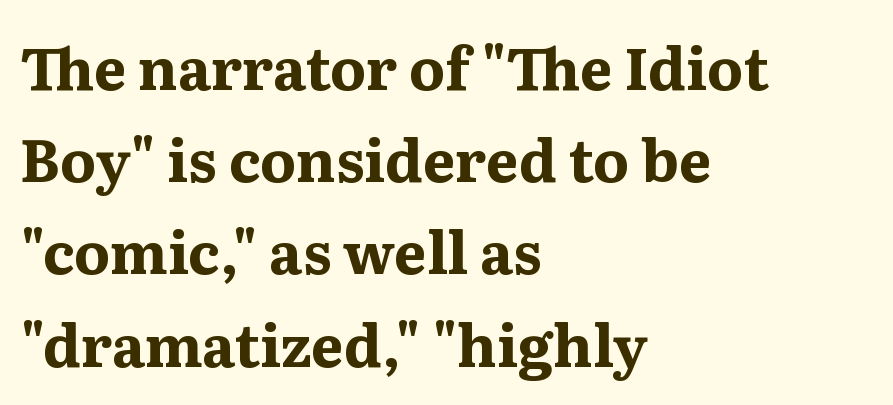
{"serif": "yes", "italic": "no", "bold": "yes", "weight": "bold", "width": "normal", "stroke_contrast": "medium", "x_height": "medium", "monospaced": "no", "underline": "no", "align": "left", "line_spacing": "normal", "line_spacing_ratio": 1.59, "letter_spacing": "normal", "letter_spacing_em": 0.0, "glyph_px": 58}
